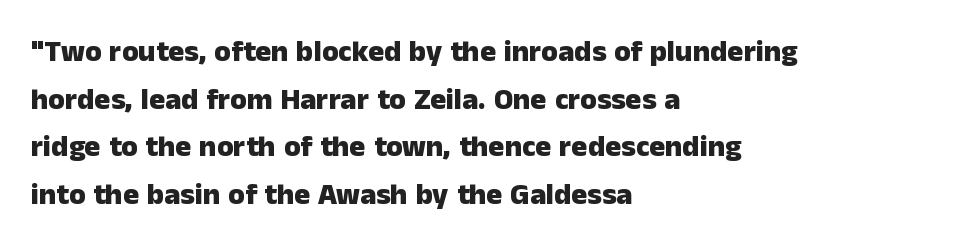
{"serif": "no", "italic": "no", "bold": "yes", "weight": "heavy", "width": "normal", "stroke_contrast": "low", "x_height": "medium", "monospaced": "no", "underline": "no", "align": "left", "line_spacing": "normal", "line_spacing_ratio": 1.59, "letter_spacing": "normal", "letter_spacing_em": 0.0, "glyph_px": 30}
